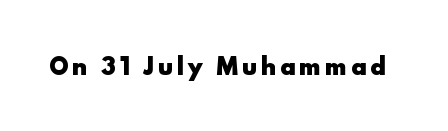
Q: Is the text bold? A: Yes.
Q: Is the text italic (slanted)? A: No, it is upright.
Q: Is the text underlined? A: No.
